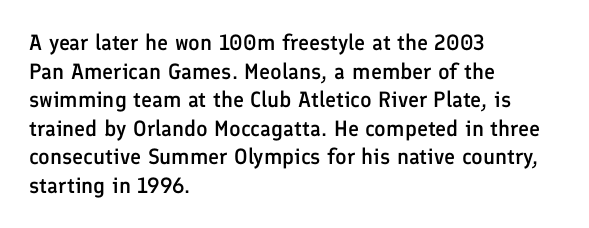
{"italic": "no", "bold": "semi", "underline": "no", "align": "left", "line_spacing": "normal", "line_spacing_ratio": 1.3, "letter_spacing": "normal", "letter_spacing_em": 0.0, "glyph_px": 22}
